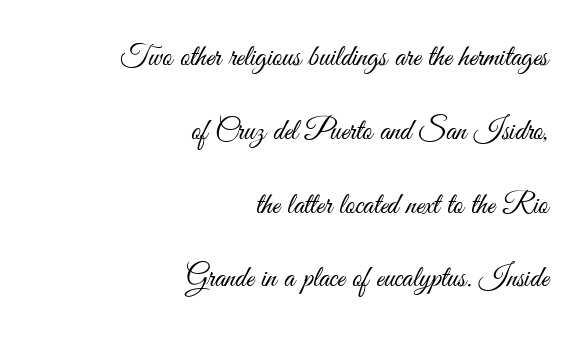
{"serif": "no", "bold": "no", "weight": "light", "width": "condensed", "stroke_contrast": "medium", "x_height": "small", "monospaced": "no", "underline": "no", "align": "right", "line_spacing": "loose", "line_spacing_ratio": 2.46, "letter_spacing": "normal", "letter_spacing_em": 0.0, "glyph_px": 30}
